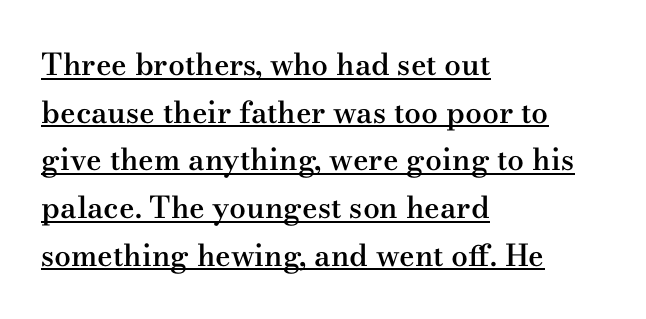
The image shows 30 px semibold, wide serif type, upright; set left-aligned, normal line spacing (1.59x), normal letter spacing, underlined; medium stroke contrast and a small x-height.
